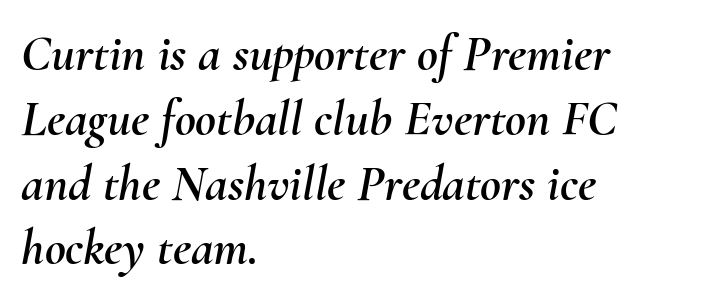
When letters slant like this, we call the style italic. In CSS terms this would be text-align: left. Bare-footed words on every line. The tracking reads as untouched default to a designer's eye. Horizontal bands of white between lines are of average thickness.
